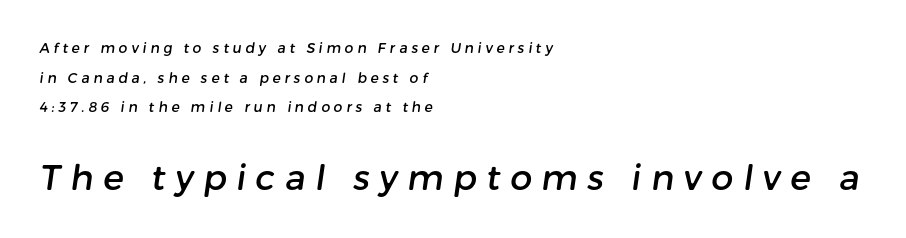
Q: Is the typeface a serif or a sans-serif typeface? A: Sans-serif.
Q: Is the text underlined? A: No.
Q: How is the paragraph aligned? A: Left-aligned.
Q: Is the spacing between letters normal or unusually wide? A: Unusually wide.
Q: Is the spacing between lines tight, normal or loose? A: Loose.
Q: Which block of text is set in a larger size, the first (top) or the second (bottom)? A: The second (bottom) one.
Q: Width (condensed, normal, or wide)? A: Normal.
Q: Stroke contrast? A: Low.
Q: x-height? A: Medium.
Q: Monospaced? A: No.
